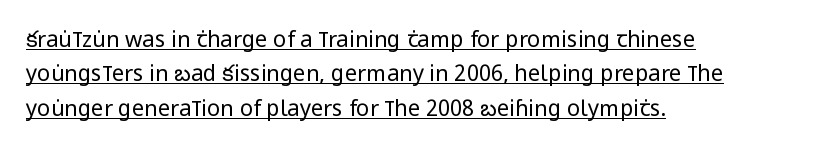
Q: Is the text bold? A: No.
Q: Is the text italic (slanted)? A: No, it is upright.
Q: Is the text underlined? A: Yes.
Q: How is the paragraph aligned? A: Left-aligned.
Q: Is the spacing between letters normal or unusually wide? A: Normal.
Q: Is the spacing between lines tight, normal or loose? A: Normal.
